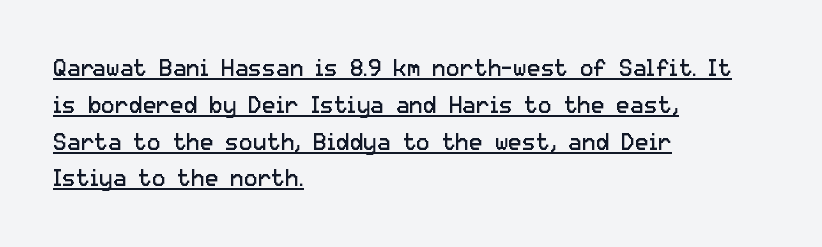
The text block is weighted toward the left margin, trailing off unevenly rightward. The gaps between neighbouring characters are ordinary and unremarkable. Compared with a typical body face, this is equally light or lighter still. The rendering uses the underline text-decoration. Line spacing here is normal.
